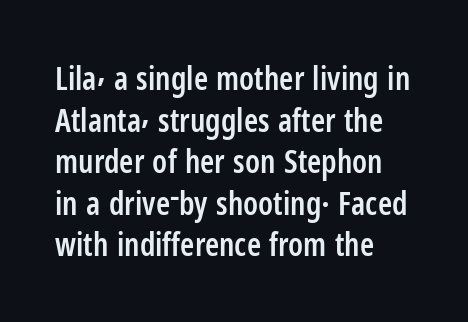
Rule under the text: the space is simply empty. Nope, not italic — everything's standing straight. Think of a printed novel: that variable character pitch is what you see here. Is the block centered? No — it sits flush against the left margin. Look at the stroke-to-counter ratio: somewhat heavy, a semibold.
